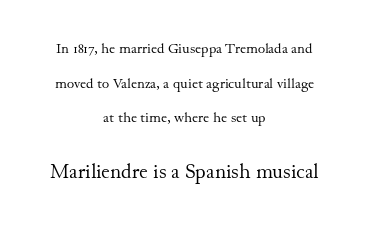
The image shows 20 px text type, upright; set centered, loose line spacing (2.47x), normal letter spacing, not underlined; the second (bottom) block is 1.43x larger.
